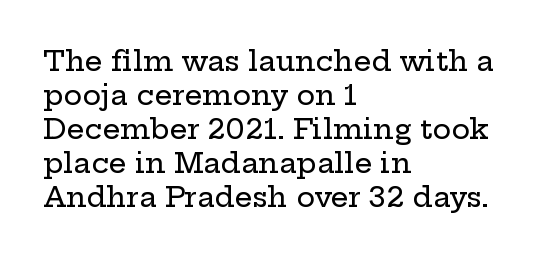
The image shows 28 px wide serif type, upright; set left-aligned, line spacing 1.21x, normal letter spacing, not underlined; low stroke contrast and a medium x-height.
